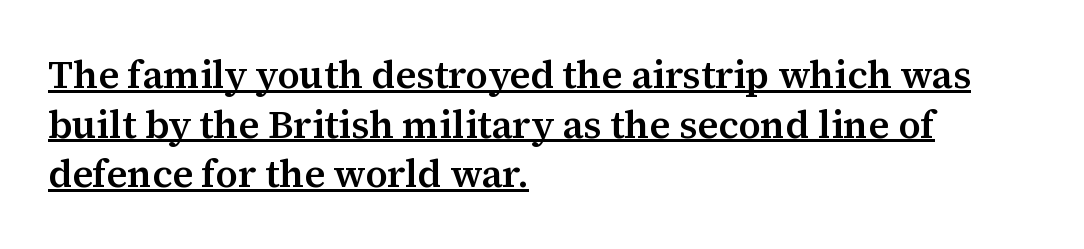
Proportional: the letters do not fall into vertical columns. The rag falls on the right side of this text block. You can tell from the footed stems that serif type was used. Do the letters lean? They stand straight.
